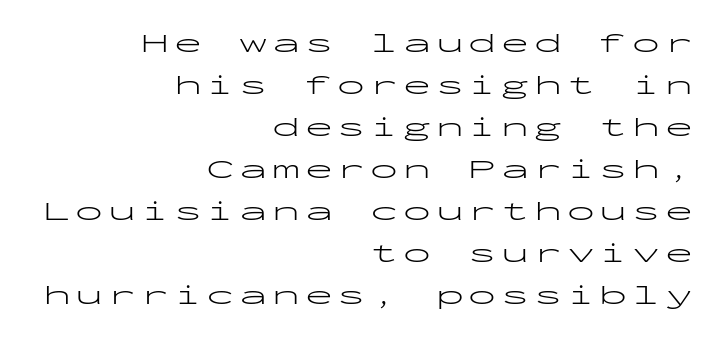
Think of a typewriter: that constant character pitch is what you see here. Each new line begins a customary step beneath the previous one. Anything drawn beneath the words? Only blank space. Posture: vertical. Observe the absence of serifs on each vertical stroke in this sample. Nothing heavy about these letters — not bold at all.
